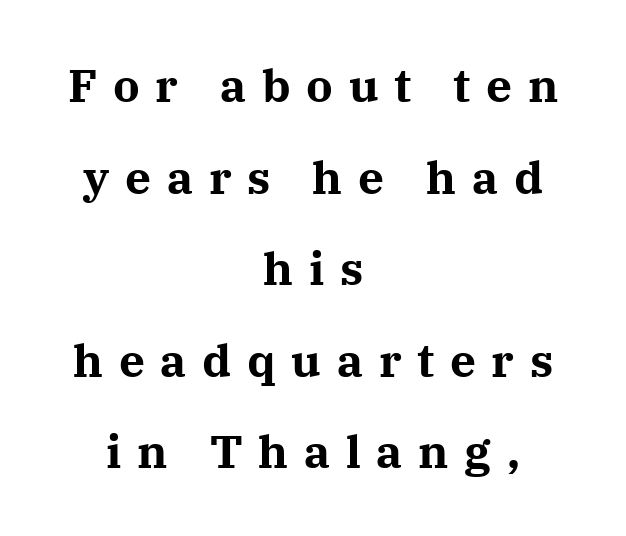
Letterform terminals end in serifs throughout the passage. Baseline-to-baseline distance is far greater than the letter height. Ordinary non-slanted type is in use. Weight check: bold — yes, fully. Is this a fixed-width face? No — the glyphs have proportional, varying widths.
